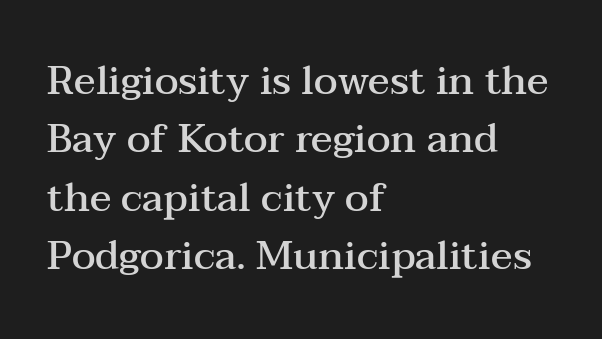
Q: Is the text bold? A: Semi-bold.
Q: Is the text italic (slanted)? A: No, it is upright.
Q: Is the typeface a serif or a sans-serif typeface? A: Serif.
Q: Is the text underlined? A: No.
Q: How is the paragraph aligned? A: Left-aligned.
Q: Is the spacing between letters normal or unusually wide? A: Normal.
Q: Is the spacing between lines tight, normal or loose? A: Normal.
Q: Width (condensed, normal, or wide)? A: Wide.
Q: Stroke contrast? A: Medium.
Q: x-height? A: Medium.
Q: Monospaced? A: No.
